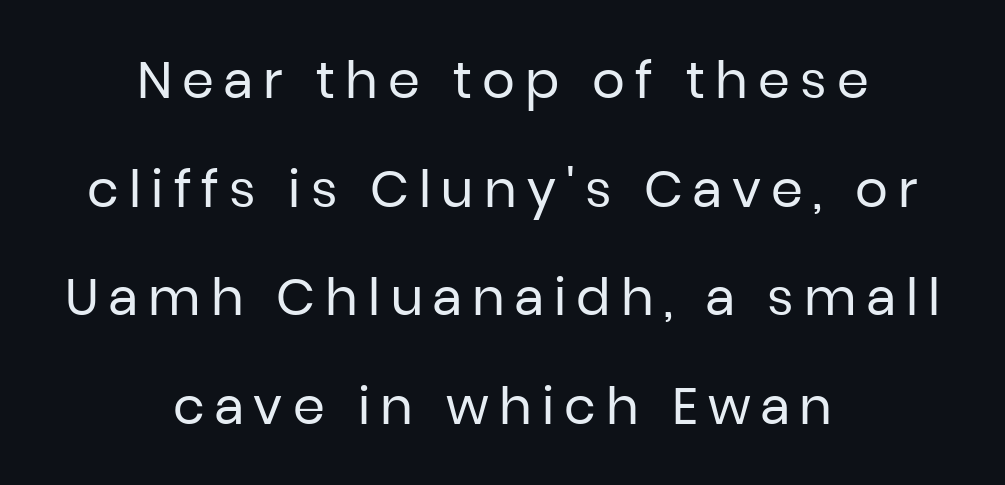
Q: Is the text bold? A: No.
Q: Is the text italic (slanted)? A: No, it is upright.
Q: Is the typeface a serif or a sans-serif typeface? A: Sans-serif.
Q: Is the text underlined? A: No.
Q: How is the paragraph aligned? A: Centered.
Q: Is the spacing between letters normal or unusually wide? A: Unusually wide.
Q: Is the spacing between lines tight, normal or loose? A: Loose.
Q: Width (condensed, normal, or wide)? A: Normal.
Q: Stroke contrast? A: Low.
Q: x-height? A: Medium.
Q: Monospaced? A: No.
